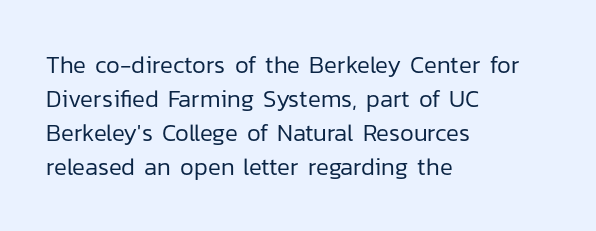
Decoration check: the copy has no underline. Teacher's note: observe the even left margin — that is flush-left alignment. Interline gaps are of average width in this sample. No chunkiness to these letters — they're not bold. These lines were composed using upright roman letters.
